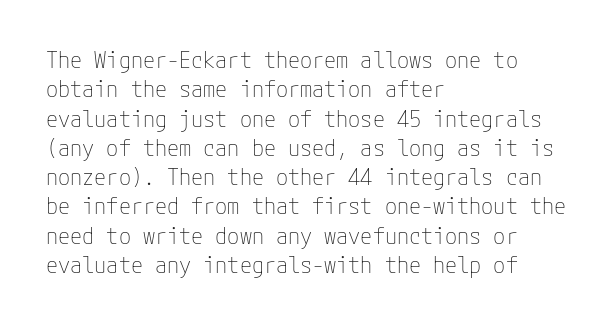
Caption: face not bold, strokes unweighted. Whoever set this chose a conventional vertical rhythm. This sample uses plain, unmodified letter spacing. The lettering stays uniformly vertical, giving the passage a roman look. Rule under the text: the space is simply empty.
